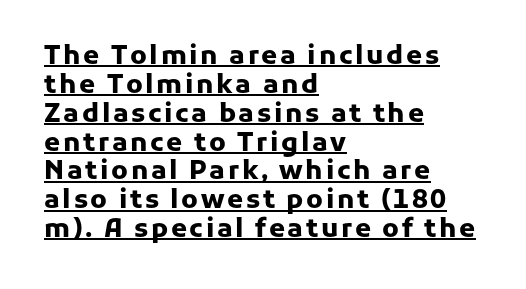
Q: Is the text bold? A: Yes.
Q: Is the text italic (slanted)? A: No, it is upright.
Q: Is the text underlined? A: Yes.
Q: How is the paragraph aligned? A: Left-aligned.
Q: Is the spacing between lines tight, normal or loose? A: Tight.
